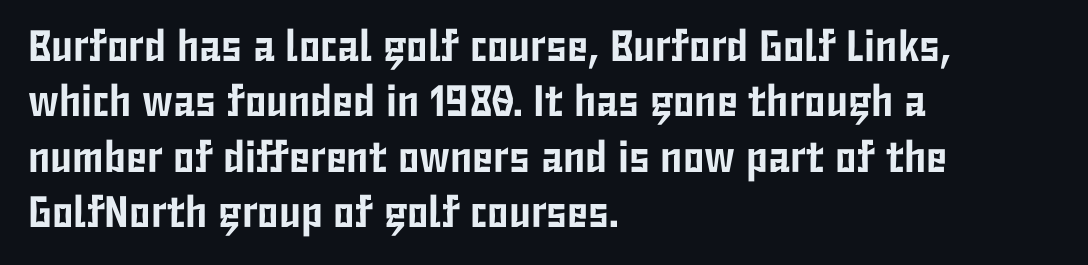
The image shows 44 px condensed sans-serif type, upright; set left-aligned, normal line spacing (1.26x), normal letter spacing, not underlined; low stroke contrast and a medium x-height.
